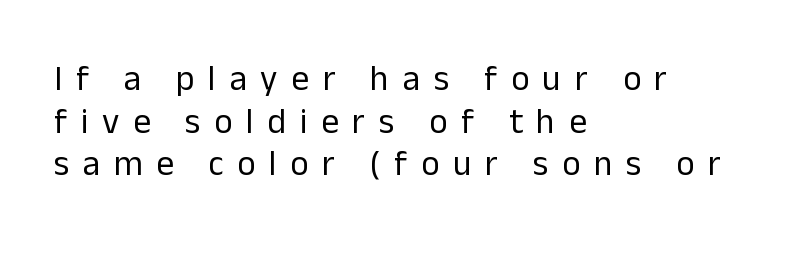
The image shows 35 px regular-weight sans-serif type, upright; set left-aligned, line spacing 1.22x, unusually wide letter spacing (+0.39 em), not underlined; low stroke contrast and a medium x-height.
